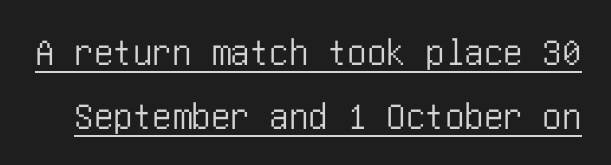
The image shows 39 px condensed sans-serif type, upright; set normal line spacing (1.65x), normal letter spacing, underlined; low stroke contrast and a large x-height.
